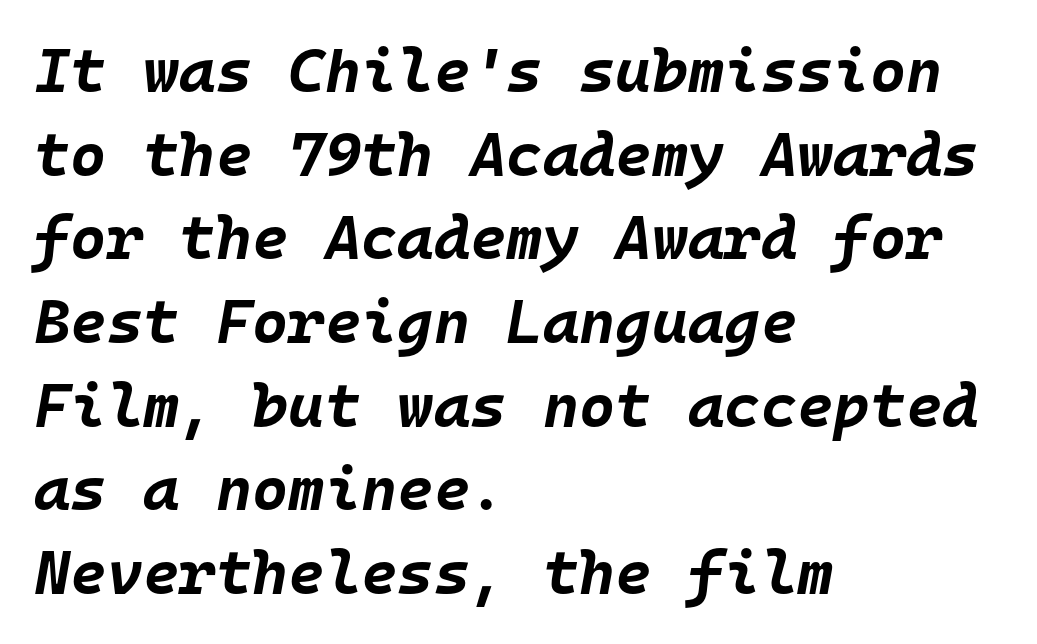
{"italic": "yes", "lean": "right", "slant_degrees": 10, "bold": "yes", "weight": "bold", "width": "normal", "stroke_contrast": "low", "x_height": "large", "monospaced": "yes", "underline": "no", "align": "left", "line_spacing": "normal", "line_spacing_ratio": 1.35, "letter_spacing": "normal", "letter_spacing_em": 0.0, "glyph_px": 62}
